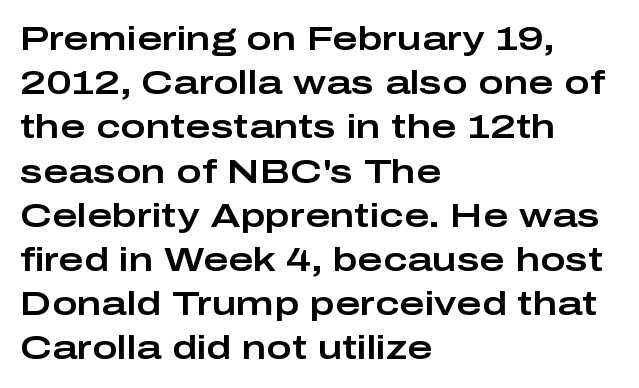
Q: Is the text italic (slanted)? A: No, it is upright.
Q: Is the typeface a serif or a sans-serif typeface? A: Sans-serif.
Q: Is the text underlined? A: No.
Q: How is the paragraph aligned? A: Left-aligned.
Q: Is the spacing between letters normal or unusually wide? A: Normal.
Q: Is the spacing between lines tight, normal or loose? A: Normal.
Q: Width (condensed, normal, or wide)? A: Wide.
Q: Stroke contrast? A: Low.
Q: x-height? A: Medium.
Q: Monospaced? A: No.
